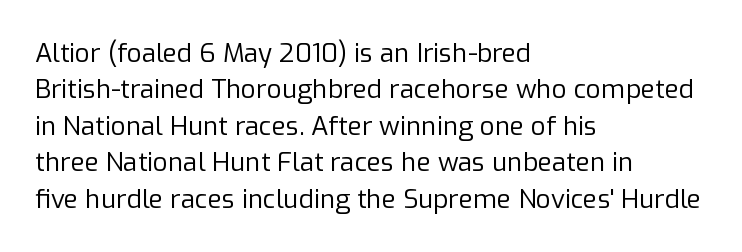
{"italic": "no", "bold": "no", "underline": "no", "align": "left", "line_spacing": "normal", "line_spacing_ratio": 1.4, "letter_spacing": "normal", "letter_spacing_em": 0.0, "glyph_px": 26}
